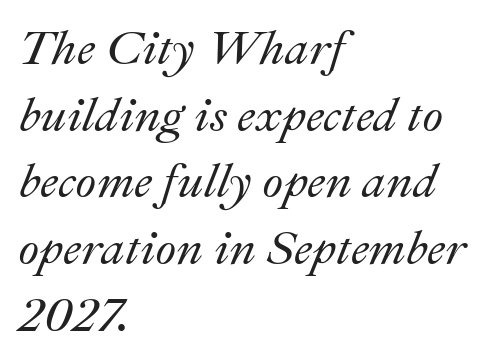
Q: Is the text italic (slanted)? A: Yes, it leans right by about 22 degrees.
Q: Is the text underlined? A: No.
Q: How is the paragraph aligned? A: Left-aligned.
Q: Is the spacing between letters normal or unusually wide? A: Normal.
Q: Is the spacing between lines tight, normal or loose? A: Normal.
Q: Width (condensed, normal, or wide)? A: Normal.
Q: Stroke contrast? A: Medium.
Q: x-height? A: Small.
Q: Monospaced? A: No.
